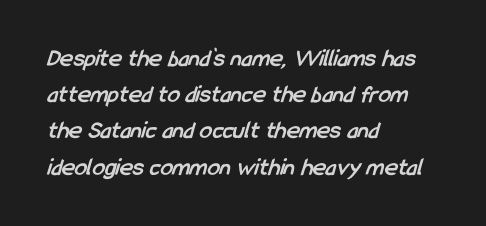
Vertically, the passage feels balanced, rows spaced as you'd expect. The line texture is even and compact thanks to regular tracking. These lines are set flush left with a ragged right edge. Quick note: underline off. Plenty of ink on the page — the face is bold.
